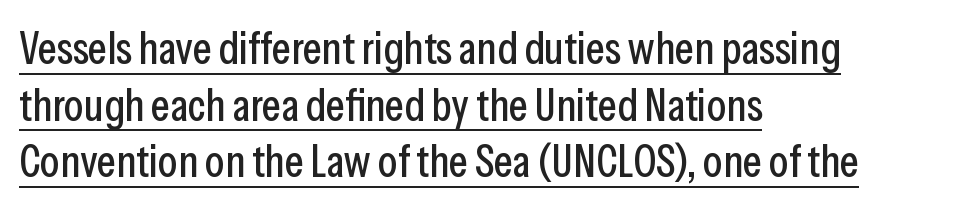
{"serif": "no", "italic": "no", "width": "condensed", "stroke_contrast": "low", "x_height": "medium", "monospaced": "no", "underline": "yes", "align": "left", "line_spacing": "normal", "line_spacing_ratio": 1.26, "letter_spacing": "normal", "letter_spacing_em": 0.0, "glyph_px": 45}
